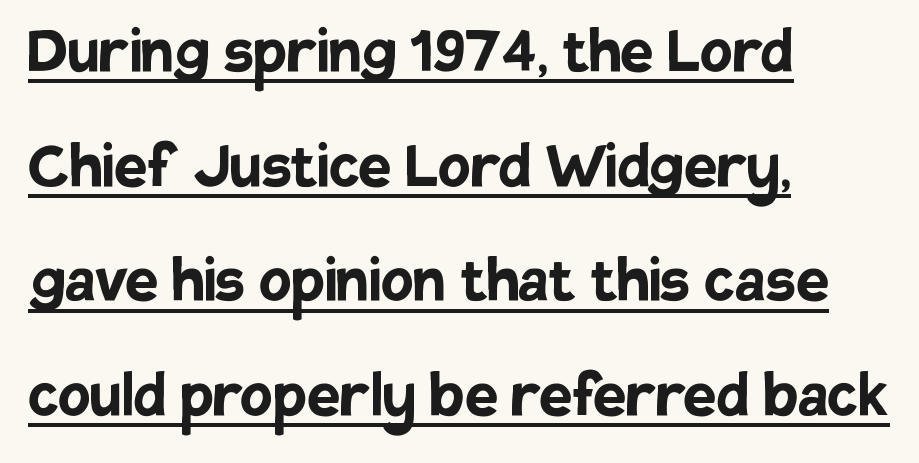
Every character sits straight up, as roman type does. Are there feet on the stems? There aren't — it's a sans. Compared with typical paragraphs, the rows here are spaced about the same. Bold? Absolutely — the strokes are thick and heavy. Note the varied advance widths — an 'i' is clearly narrower than an 'm'. The typesetter has applied underlining to the passage shown.
